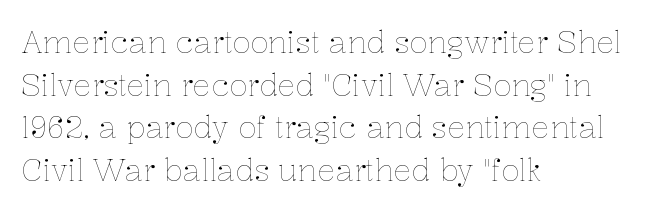
{"italic": "no", "bold": "no", "weight": "thin", "width": "normal", "stroke_contrast": "low", "x_height": "medium", "monospaced": "no", "underline": "no", "align": "left", "line_spacing": "normal", "line_spacing_ratio": 1.42, "letter_spacing": "normal", "letter_spacing_em": 0.0, "glyph_px": 30}
